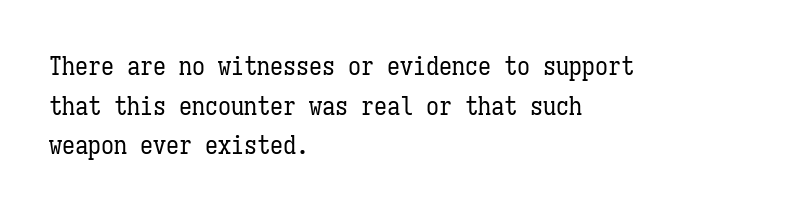
{"italic": "no", "bold": "no", "underline": "no", "align": "left", "line_spacing": "normal", "line_spacing_ratio": 1.52, "letter_spacing": "normal", "letter_spacing_em": 0.0, "glyph_px": 26}
